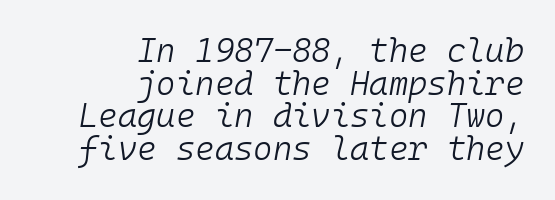
If you drew a line through each stem, it would be angled. These lines huddle together more closely than default settings would place them. Only glyphs here, with clear space below each row. This sample has the even, mechanical cadence of fixed-width lettering. Line ends are locked; line starts wander. Stems and bowls with no extra thickness — not bold.
